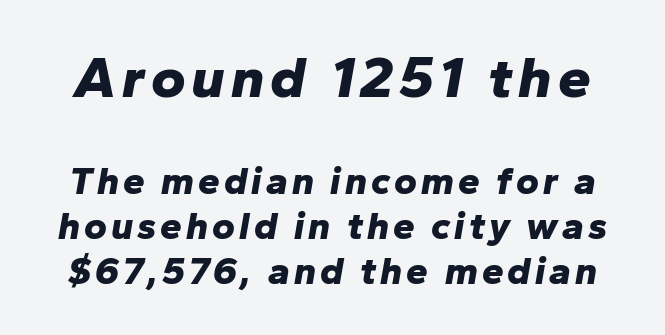
Q: Is the text bold? A: Yes.
Q: Is the text italic (slanted)? A: Yes, it leans right by about 10 degrees.
Q: Is the text underlined? A: No.
Q: Which block of text is set in a larger size, the first (top) or the second (bottom)? A: The first (top) one.
Q: Width (condensed, normal, or wide)? A: Normal.
Q: Stroke contrast? A: Low.
Q: x-height? A: Medium.
Q: Monospaced? A: No.
